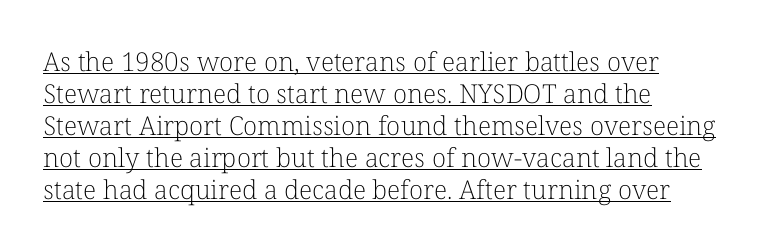
{"italic": "no", "bold": "no", "underline": "yes", "align": "left", "line_spacing_ratio": 1.23, "letter_spacing": "normal", "letter_spacing_em": 0.0, "glyph_px": 26}
